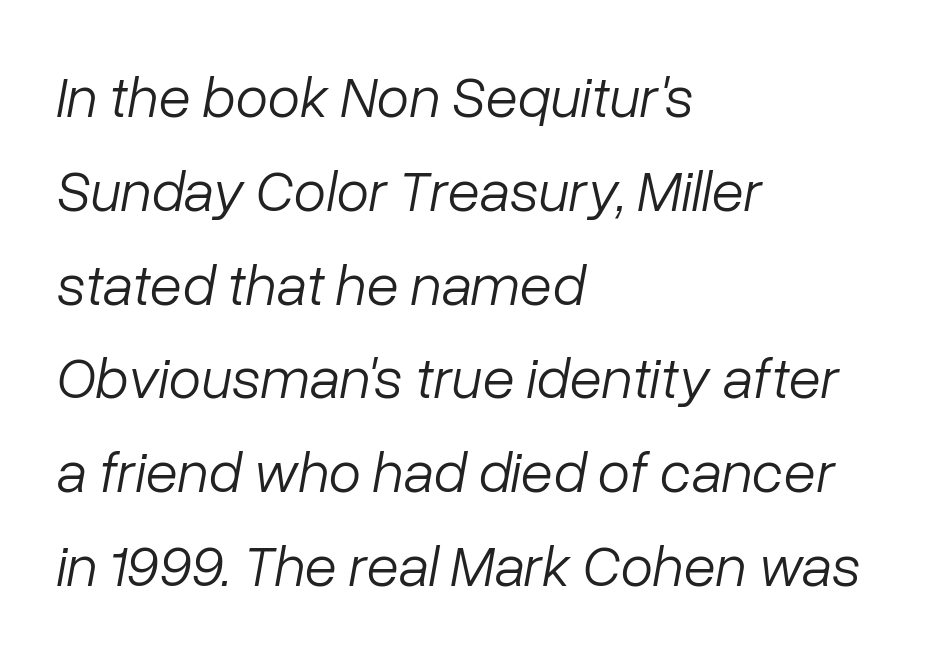
The image shows 59 px light type, italic (leaning right); set left-aligned, normal line spacing (1.59x), normal letter spacing, not underlined; low stroke contrast and a medium x-height.
